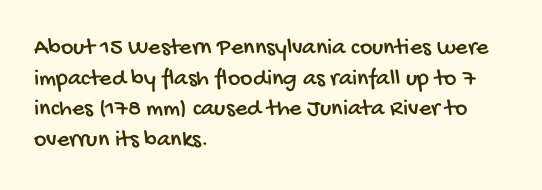
Each row of text sits above clean, open space. Here the glyphs are tracked normally, forming tight word shapes. Rows of type keep a routine distance in the vertical direction. Horizontally, the lines are justified to the leading edge only.
